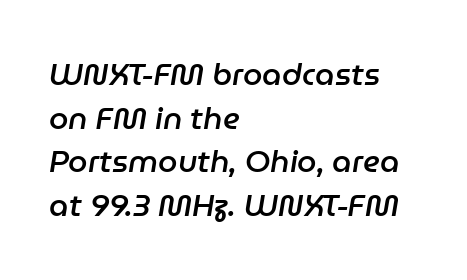
The image shows 31 px semibold type, italic (leaning right); set left-aligned, normal line spacing (1.41x), normal letter spacing, not underlined; low stroke contrast and a medium x-height.
